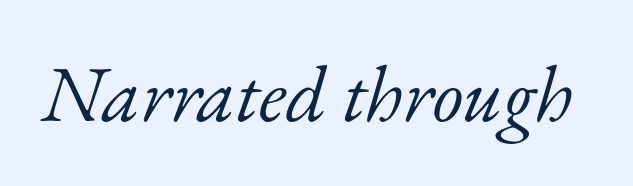
Each word holds together tightly as a unit, with standard inter-letter gaps. Yep, that's italic — everything's leaning. Check under the words: just untouched page. What kind of face is this? One with serifs. Counters stay open thanks to moderate or lighter strokes.
